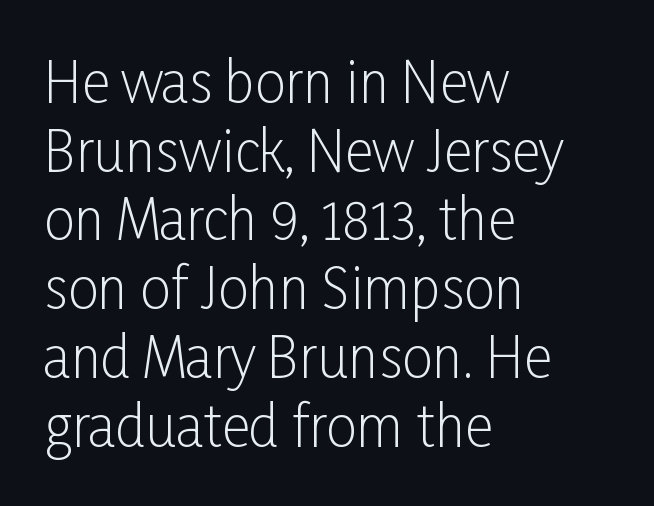
The specimen reads as upright at a glance. Stroke thickness stays within the range of a standard reading face or lighter. No word sits above an underline. Standard letterfit; no display-style spreading of the glyphs.
